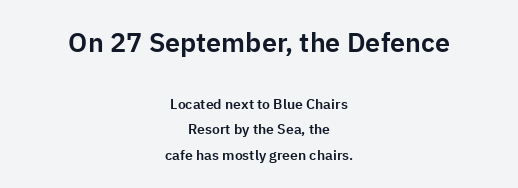
{"italic": "no", "underline": "no", "align": "center", "line_spacing_ratio": 1.8, "letter_spacing": "normal", "letter_spacing_em": 0.0, "larger_block": "first", "size_ratio": 1.93, "glyph_px": 27}
